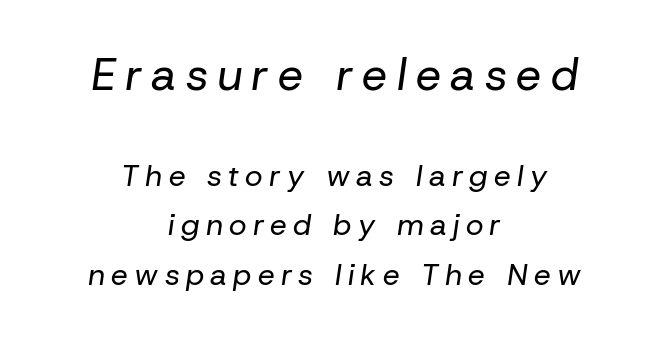
Q: Is the text bold? A: No.
Q: Is the text italic (slanted)? A: Yes, it leans right by about 8 degrees.
Q: Is the text underlined? A: No.
Q: How is the paragraph aligned? A: Centered.
Q: Is the spacing between letters normal or unusually wide? A: Unusually wide.
Q: Is the spacing between lines tight, normal or loose? A: Normal.
Q: Which block of text is set in a larger size, the first (top) or the second (bottom)? A: The first (top) one.
Q: Width (condensed, normal, or wide)? A: Normal.
Q: Stroke contrast? A: Low.
Q: x-height? A: Medium.
Q: Monospaced? A: No.
